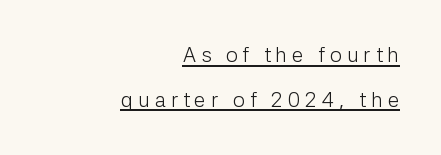
Q: Is the text bold? A: No.
Q: Is the text italic (slanted)? A: No, it is upright.
Q: Is the text underlined? A: Yes.
Q: How is the paragraph aligned? A: Right-aligned.
Q: Is the spacing between letters normal or unusually wide? A: Unusually wide.
Q: Is the spacing between lines tight, normal or loose? A: Loose.
